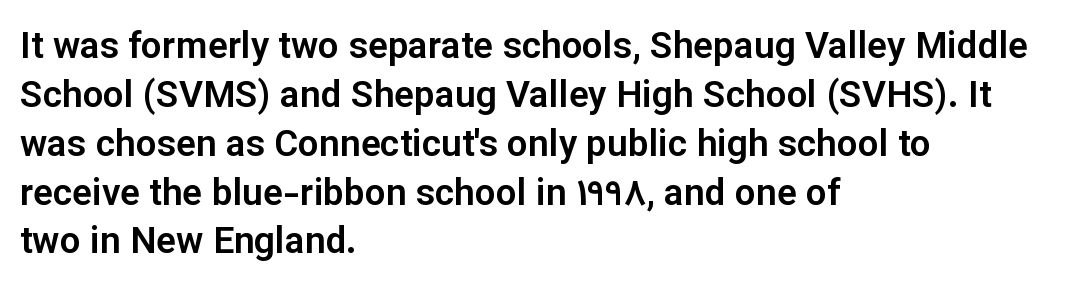
{"serif": "no", "italic": "no", "width": "normal", "stroke_contrast": "low", "x_height": "medium", "monospaced": "no", "underline": "no", "align": "left", "line_spacing": "normal", "line_spacing_ratio": 1.32, "letter_spacing": "normal", "letter_spacing_em": 0.0, "glyph_px": 37}
